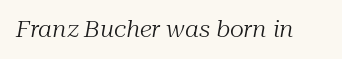
Q: Is the text bold? A: No.
Q: Is the text italic (slanted)? A: Yes, it leans right by about 10 degrees.
Q: Is the text underlined? A: No.
Q: Is the spacing between letters normal or unusually wide? A: Normal.
